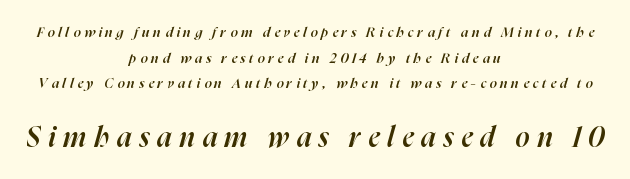
{"italic": "yes", "lean": "right", "slant_degrees": 16, "bold": "semi", "weight": "semibold", "width": "normal", "stroke_contrast": "high", "x_height": "medium", "monospaced": "no", "underline": "no", "align": "center", "line_spacing_ratio": 1.83, "letter_spacing": "wide", "letter_spacing_em": 0.27, "larger_block": "second", "size_ratio": 2.0, "glyph_px": 28}
